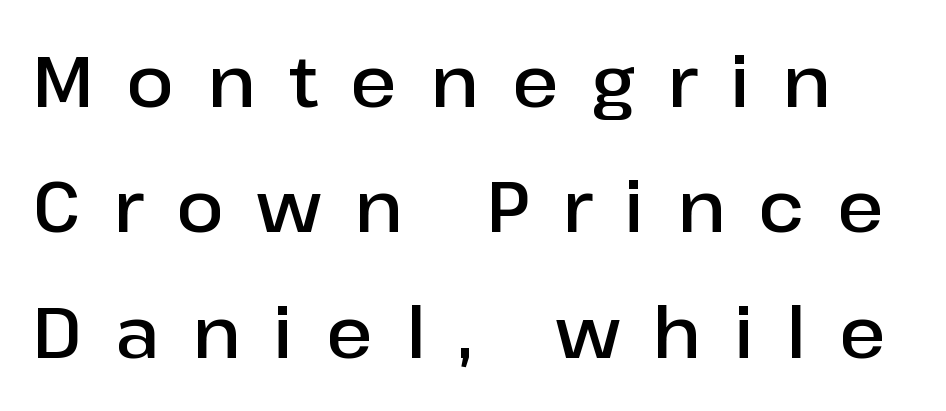
Q: Is the text bold? A: Semi-bold.
Q: Is the text italic (slanted)? A: No, it is upright.
Q: Is the typeface a serif or a sans-serif typeface? A: Sans-serif.
Q: Is the text underlined? A: No.
Q: Is the spacing between letters normal or unusually wide? A: Unusually wide.
Q: Width (condensed, normal, or wide)? A: Normal.
Q: Stroke contrast? A: Low.
Q: x-height? A: Medium.
Q: Monospaced? A: No.
